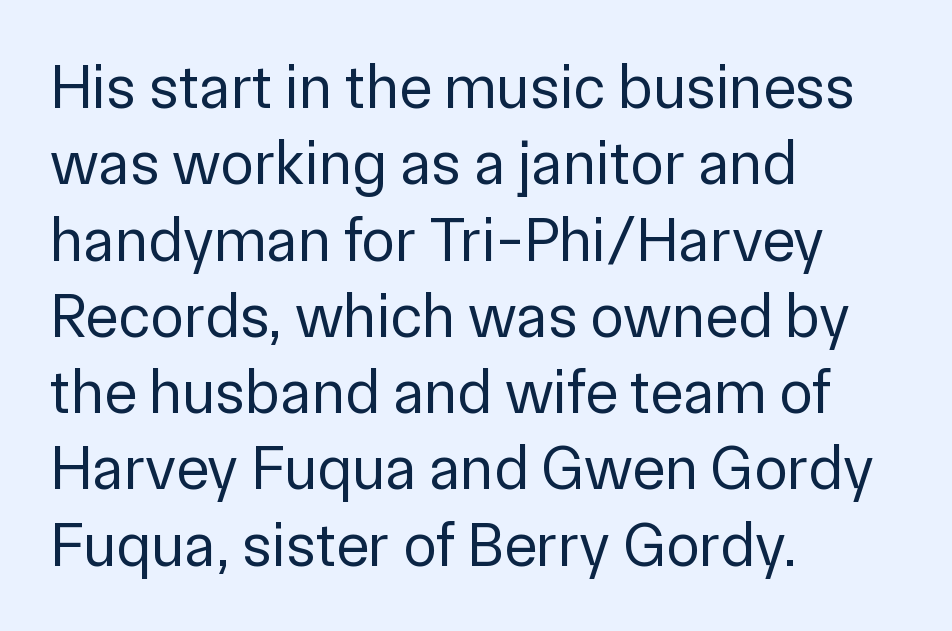
Leftover space on each line is placed entirely after the last word. The passage shown is typed in a proportional face where columns would drift. Rule under the text: the space is simply empty. This is roman type, the default non-slanted kind. The rendering keeps characters at their native spacing.
